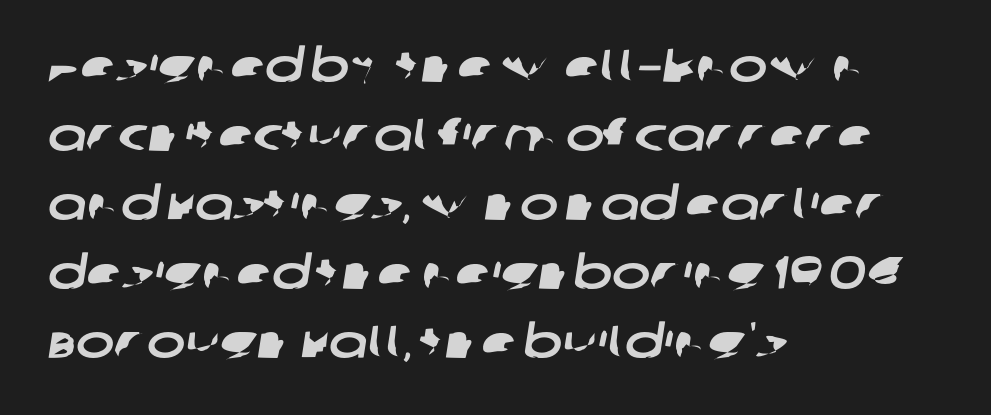
Q: Is the typeface a serif or a sans-serif typeface? A: Sans-serif.
Q: Is the text underlined? A: No.
Q: How is the paragraph aligned? A: Left-aligned.
Q: Is the spacing between letters normal or unusually wide? A: Normal.
Q: Is the spacing between lines tight, normal or loose? A: Normal.
Q: Width (condensed, normal, or wide)? A: Wide.
Q: Stroke contrast? A: Low.
Q: x-height? A: Large.
Q: Monospaced? A: No.
